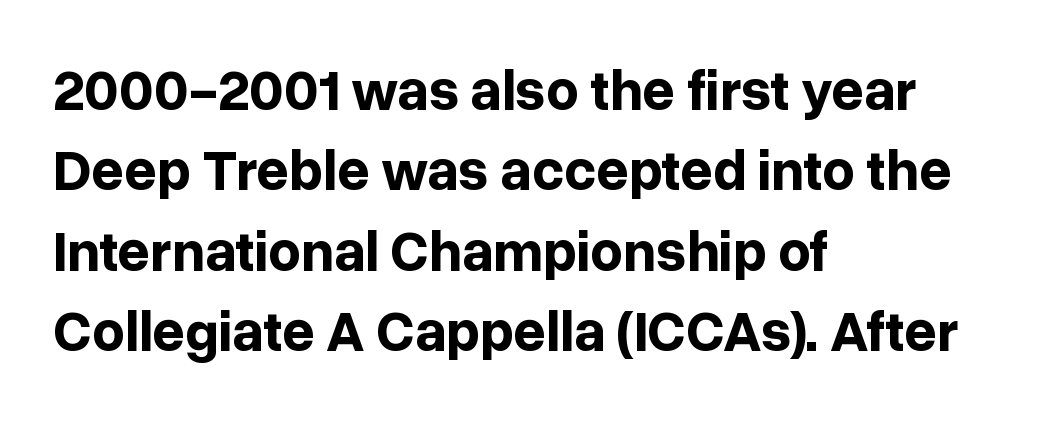
{"serif": "no", "italic": "no", "bold": "yes", "weight": "bold", "width": "normal", "stroke_contrast": "low", "x_height": "medium", "monospaced": "no", "underline": "no", "align": "left", "line_spacing": "normal", "line_spacing_ratio": 1.41, "letter_spacing": "normal", "letter_spacing_em": 0.0, "glyph_px": 57}
